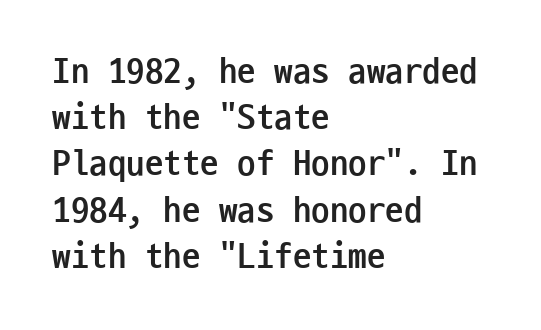
Posture: upright roman. If you measured baseline to baseline, you'd find a middling distance. The strokes are fattened all the way to bold. Which margin do the lines hug? The left one — the right edge is uneven. Default kerning and tracking; the words read as compact shapes.
